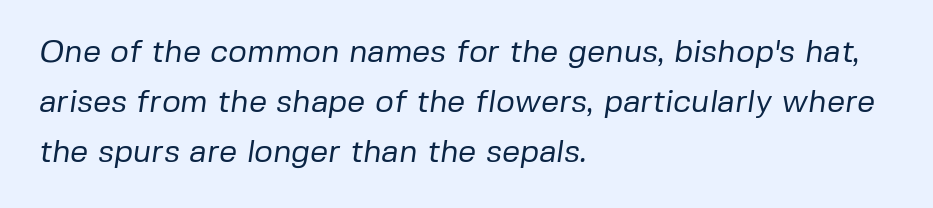
{"serif": "no", "bold": "no", "weight": "regular", "width": "normal", "stroke_contrast": "low", "x_height": "medium", "monospaced": "no", "underline": "no", "align": "left", "line_spacing": "normal", "line_spacing_ratio": 1.57, "letter_spacing": "normal", "letter_spacing_em": 0.0, "glyph_px": 32}
